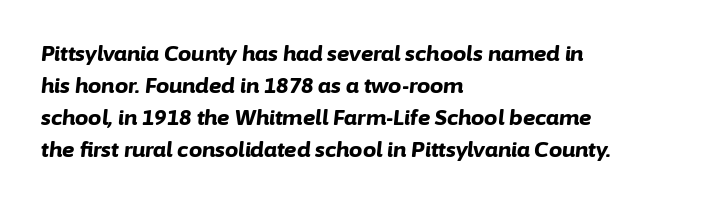
{"italic": "yes", "lean": "right", "slant_degrees": 6, "bold": "yes", "underline": "no", "align": "left", "line_spacing": "normal", "line_spacing_ratio": 1.52, "letter_spacing": "normal", "letter_spacing_em": 0.0, "glyph_px": 21}
